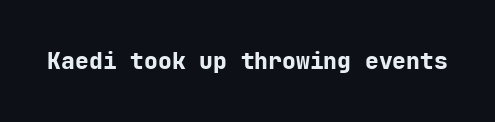
The image shows 23 px bold type, upright; set normal letter spacing, not underlined.
